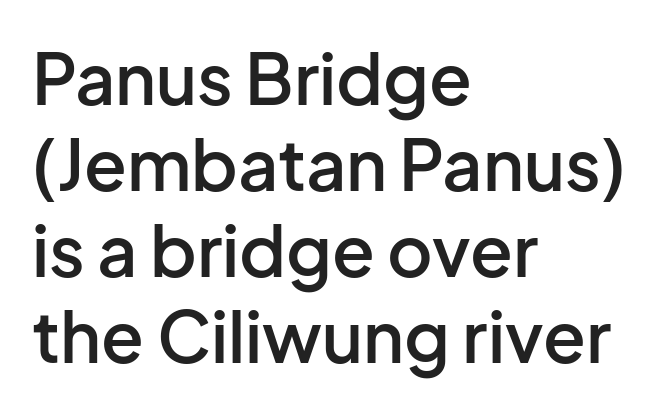
Q: Is the text bold? A: Semi-bold.
Q: Is the text italic (slanted)? A: No, it is upright.
Q: Is the typeface a serif or a sans-serif typeface? A: Sans-serif.
Q: Is the text underlined? A: No.
Q: How is the paragraph aligned? A: Left-aligned.
Q: Is the spacing between letters normal or unusually wide? A: Normal.
Q: Width (condensed, normal, or wide)? A: Normal.
Q: Stroke contrast? A: Low.
Q: x-height? A: Medium.
Q: Monospaced? A: No.
